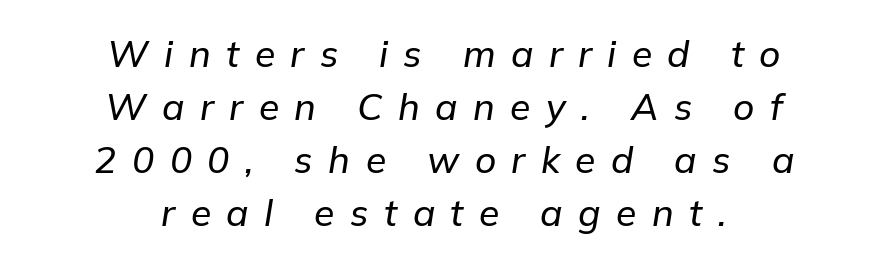
Q: Is the text italic (slanted)? A: Yes, it leans right by about 9 degrees.
Q: Is the text underlined? A: No.
Q: How is the paragraph aligned? A: Centered.
Q: Is the spacing between letters normal or unusually wide? A: Unusually wide.
Q: Is the spacing between lines tight, normal or loose? A: Normal.
Q: Width (condensed, normal, or wide)? A: Normal.
Q: Stroke contrast? A: Low.
Q: x-height? A: Medium.
Q: Monospaced? A: No.
